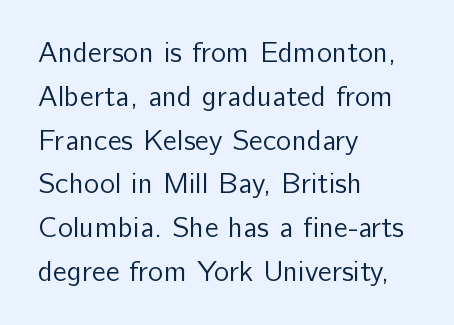
{"serif": "no", "italic": "no", "bold": "no", "weight": "regular", "width": "normal", "stroke_contrast": "low", "x_height": "medium", "monospaced": "no", "underline": "no", "align": "left", "line_spacing": "normal", "line_spacing_ratio": 1.51, "letter_spacing": "normal", "letter_spacing_em": 0.0, "glyph_px": 29}
